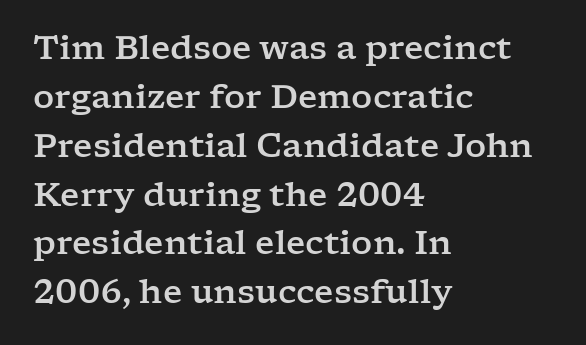
{"serif": "yes", "italic": "no", "width": "wide", "stroke_contrast": "low", "x_height": "medium", "monospaced": "no", "underline": "no", "align": "left", "line_spacing": "normal", "line_spacing_ratio": 1.48, "letter_spacing": "normal", "letter_spacing_em": 0.0, "glyph_px": 33}
